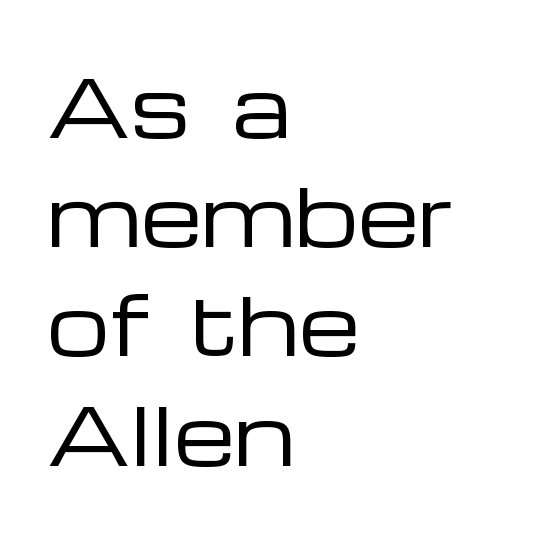
Q: Is the text bold? A: No.
Q: Is the text italic (slanted)? A: No, it is upright.
Q: Is the typeface a serif or a sans-serif typeface? A: Sans-serif.
Q: Is the text underlined? A: No.
Q: How is the paragraph aligned? A: Left-aligned.
Q: Is the spacing between letters normal or unusually wide? A: Normal.
Q: Is the spacing between lines tight, normal or loose? A: Normal.
Q: Width (condensed, normal, or wide)? A: Wide.
Q: Stroke contrast? A: Low.
Q: x-height? A: Medium.
Q: Monospaced? A: No.
